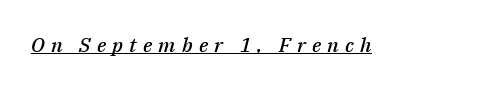
Descenders here cross a horizontal rule under the line. There is plenty of visible air inserted between adjacent glyphs. Its strokes are somewhat broadened, the hallmark of semibold type. Compared with ordinary roman type, these characters are visibly tilted.
